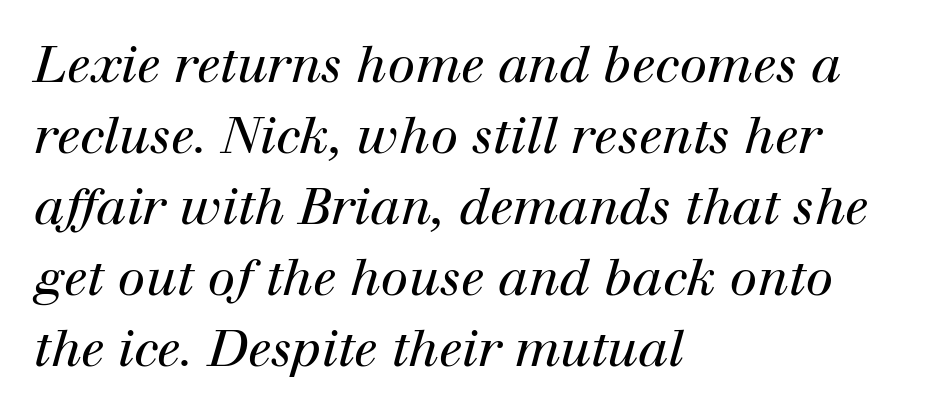
The image shows 50 px regular-weight serif type, italic (leaning right); set left-aligned, normal line spacing (1.42x), normal letter spacing, not underlined; high stroke contrast and a medium x-height.
